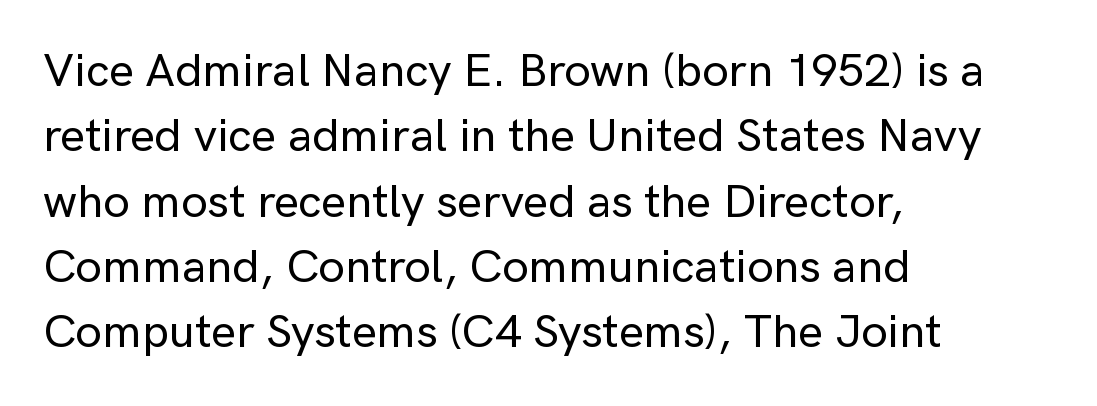
{"serif": "no", "italic": "no", "width": "normal", "stroke_contrast": "low", "x_height": "medium", "monospaced": "no", "underline": "no", "align": "left", "line_spacing": "normal", "line_spacing_ratio": 1.39, "letter_spacing": "normal", "letter_spacing_em": 0.0, "glyph_px": 47}
